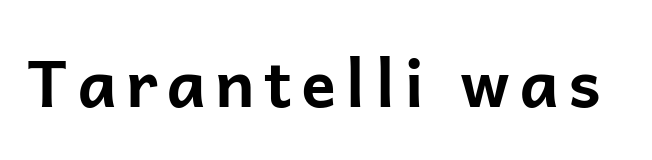
Q: Is the text bold? A: Yes.
Q: Is the text italic (slanted)? A: No, it is upright.
Q: Is the typeface a serif or a sans-serif typeface? A: Sans-serif.
Q: Is the text underlined? A: No.
Q: Width (condensed, normal, or wide)? A: Normal.
Q: Stroke contrast? A: Low.
Q: x-height? A: Medium.
Q: Monospaced? A: No.
